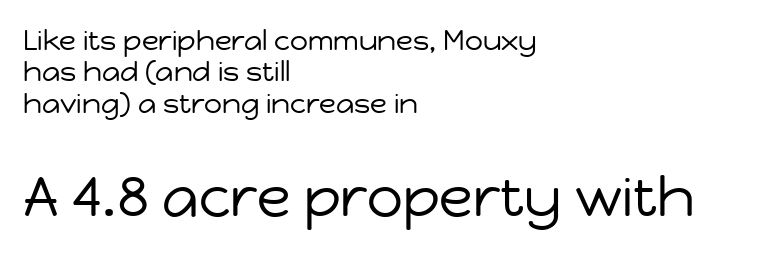
{"serif": "no", "italic": "no", "bold": "no", "weight": "regular", "width": "normal", "stroke_contrast": "low", "x_height": "medium", "monospaced": "no", "underline": "no", "align": "left", "line_spacing": "tight", "line_spacing_ratio": 1.12, "letter_spacing": "normal", "letter_spacing_em": 0.0, "larger_block": "second", "size_ratio": 2.0, "glyph_px": 56}
